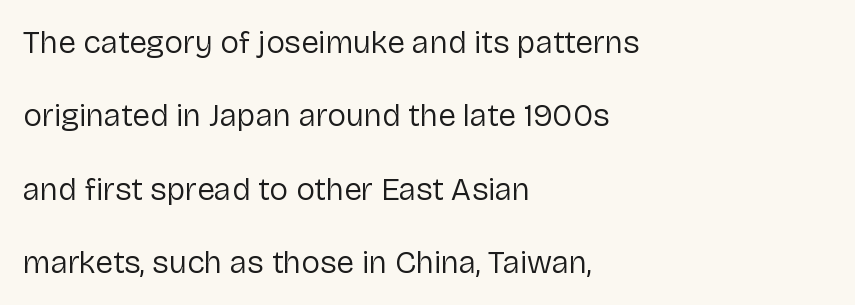
No chunkiness to these letters — they're not bold. Examine the stroke ends and you'll find no serifs. Note the varied advance widths — an 'i' is clearly narrower than an 'm'. Whoever set this chose breathing room over compactness in the vertical rhythm.
